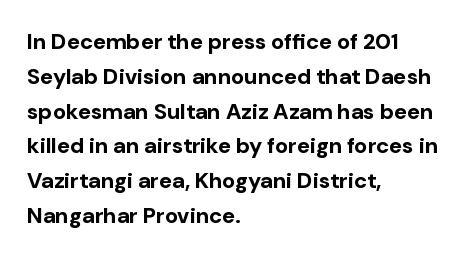
{"italic": "no", "bold": "yes", "underline": "no", "align": "left", "line_spacing": "normal", "line_spacing_ratio": 1.58, "letter_spacing": "normal", "letter_spacing_em": 0.0, "glyph_px": 22}
